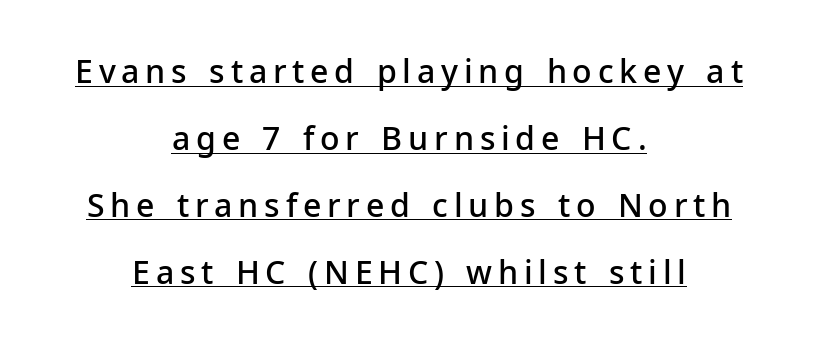
{"serif": "no", "italic": "no", "bold": "semi", "weight": "semibold", "width": "normal", "stroke_contrast": "low", "x_height": "medium", "monospaced": "no", "underline": "yes", "align": "center", "line_spacing": "loose", "line_spacing_ratio": 2.09, "glyph_px": 32}
